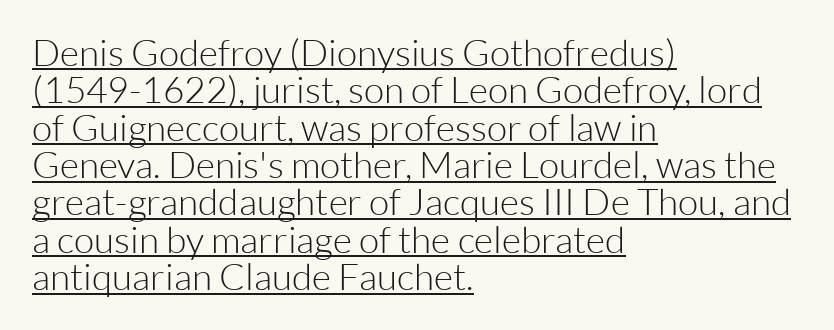
The image shows 37 px light sans-serif type, upright; set left-aligned, tight line spacing (1.01x), normal letter spacing, underlined; low stroke contrast and a medium x-height.
